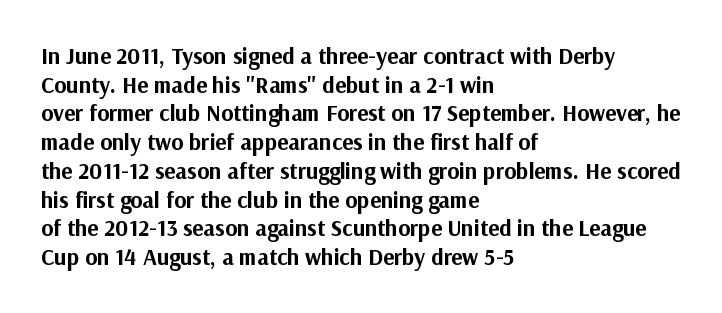
{"italic": "no", "bold": "yes", "underline": "no", "align": "left", "line_spacing": "normal", "line_spacing_ratio": 1.25, "letter_spacing": "normal", "letter_spacing_em": 0.0, "glyph_px": 23}
